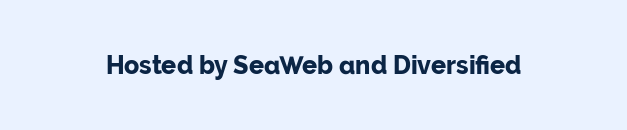
Underlining? Definitely not there. Strong, thick strokes mark this as bold type. This sample uses an upright cut, with every glyph sitting square on the baseline. A typesetter would call this zero additional tracking.
